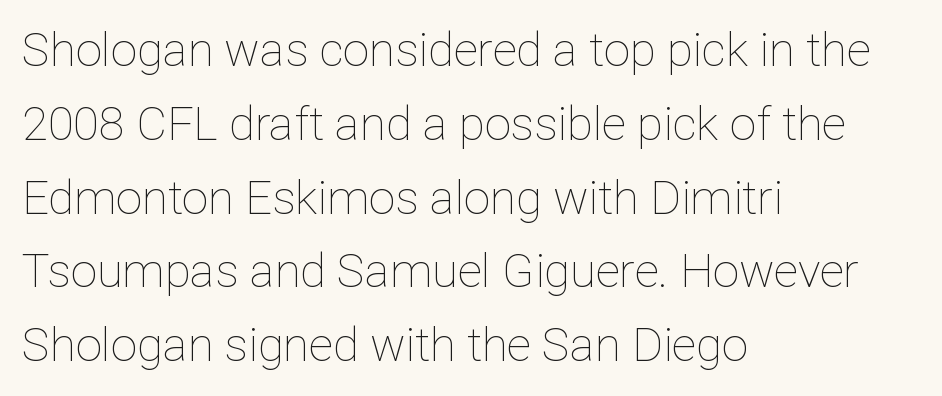
You can tell it's not italic because the verticals are truly vertical. The words here are not underlined. One glance says typical: line gaps are just what's usual. Stems and bowls with no extra thickness — not bold. Where is the straight margin? On the left. The letters sit at their default tracking, neither squeezed nor spread.
